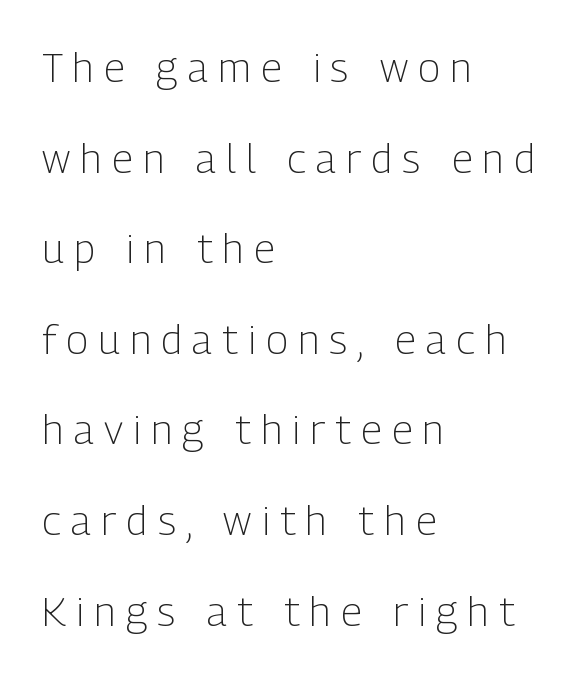
Heaviness? Minimal to ordinary, like unemphasized prose. You could fit nearly another row in the gap between these rows. The letters advance in unequal steps, a hallmark of proportional type. Observe the wide spacing: letters keep a clear distance from each other. Words float on clear page, feet unadorned. Typographically, this falls in the sans-serif category.
